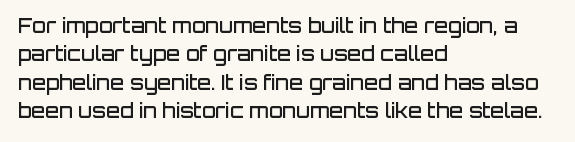
{"italic": "no", "bold": "semi", "underline": "no", "align": "left", "line_spacing": "normal", "line_spacing_ratio": 1.42, "letter_spacing": "normal", "letter_spacing_em": 0.0, "glyph_px": 20}
